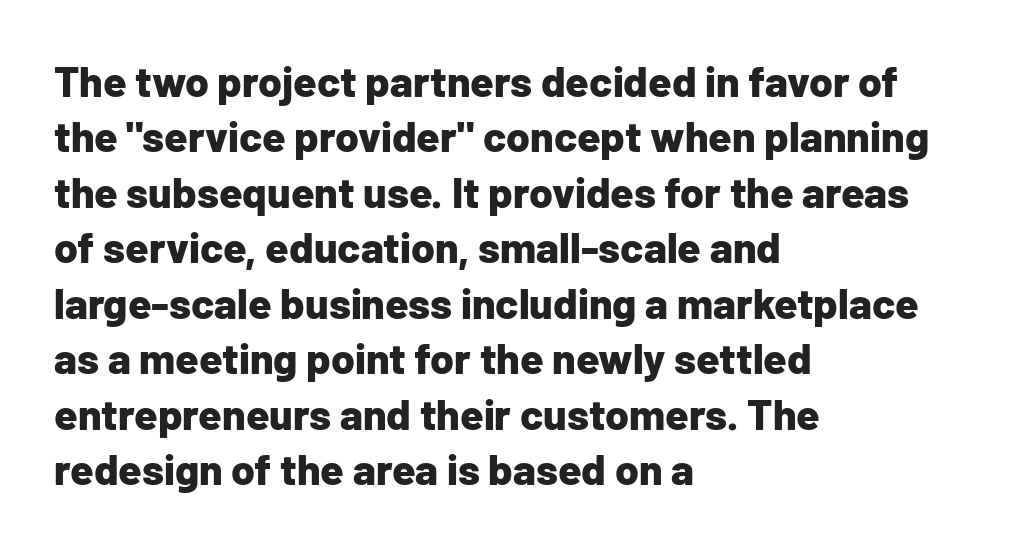
The image shows 43 px bold sans-serif type, upright; set left-aligned, normal line spacing (1.29x), normal letter spacing, not underlined; low stroke contrast and a medium x-height.
